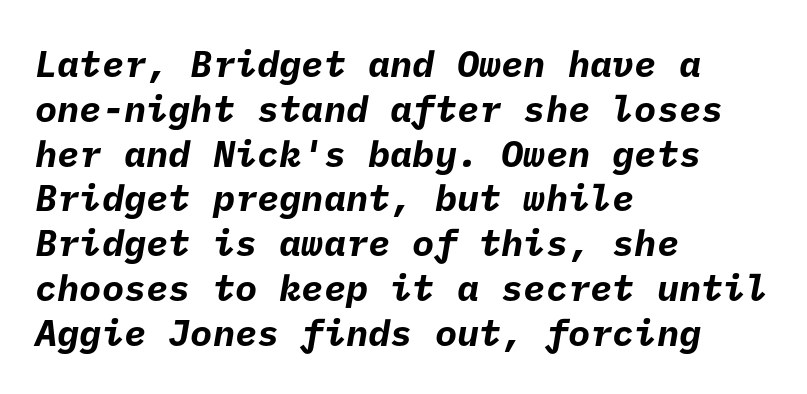
Q: Is the text bold? A: Yes.
Q: Is the typeface a serif or a sans-serif typeface? A: Sans-serif.
Q: Is the text underlined? A: No.
Q: How is the paragraph aligned? A: Left-aligned.
Q: Is the spacing between letters normal or unusually wide? A: Normal.
Q: Width (condensed, normal, or wide)? A: Normal.
Q: Stroke contrast? A: Low.
Q: x-height? A: Medium.
